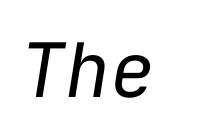
{"italic": "yes", "lean": "right", "slant_degrees": 9, "bold": "no", "weight": "regular", "width": "normal", "stroke_contrast": "low", "x_height": "medium", "monospaced": "yes", "underline": "no", "letter_spacing": "normal", "letter_spacing_em": 0.0, "glyph_px": 75}
